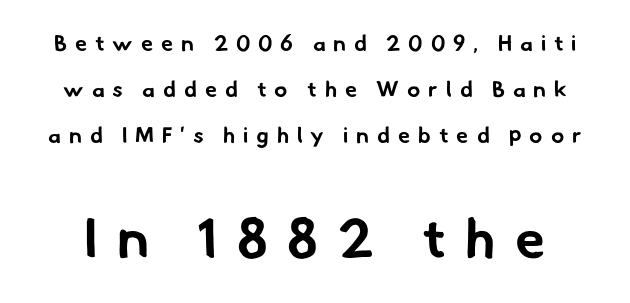
The image shows 55 px bold sans-serif type; set loose line spacing (2.08x), unusually wide letter spacing (+0.36 em), not underlined; the second (bottom) block is 2.5x larger; low stroke contrast and a small x-height.
